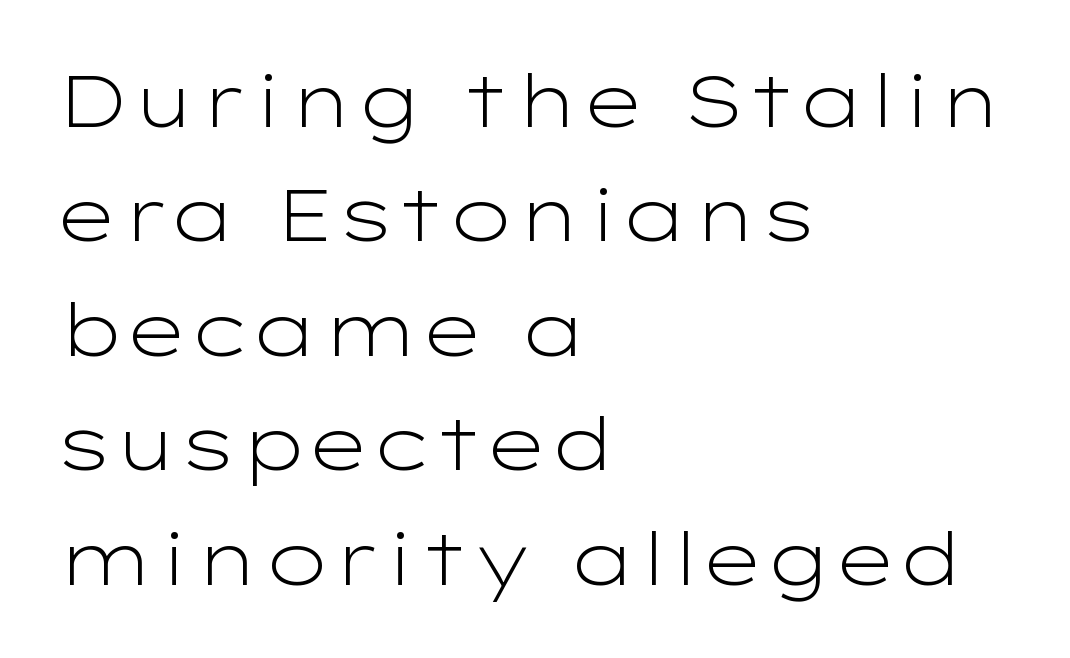
{"serif": "no", "italic": "no", "bold": "no", "weight": "light", "width": "wide", "stroke_contrast": "low", "x_height": "medium", "monospaced": "no", "underline": "no", "align": "left", "line_spacing": "normal", "line_spacing_ratio": 1.59, "letter_spacing": "normal", "letter_spacing_em": 0.0, "glyph_px": 72}
